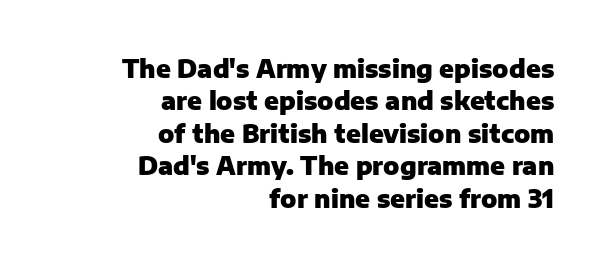
{"italic": "no", "bold": "yes", "underline": "no", "align": "right", "line_spacing": "normal", "line_spacing_ratio": 1.35, "letter_spacing": "normal", "letter_spacing_em": 0.0, "glyph_px": 24}
